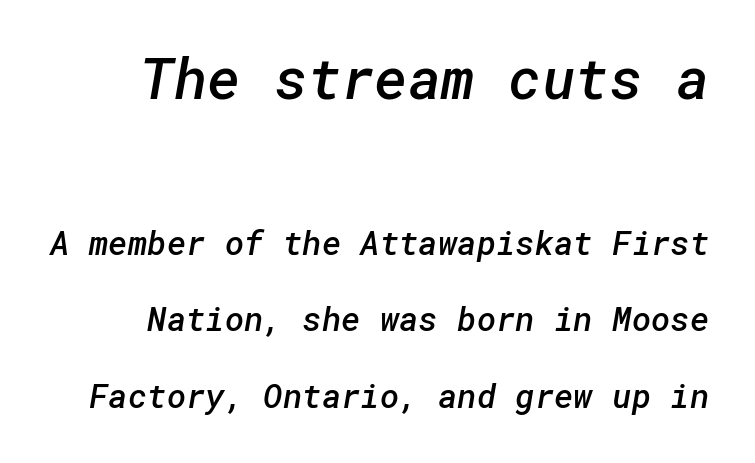
The image shows 57 px semibold sans-serif type; set loose line spacing (2.32x), normal letter spacing, not underlined; the first (top) block is 1.73x larger; low stroke contrast and a medium x-height.
